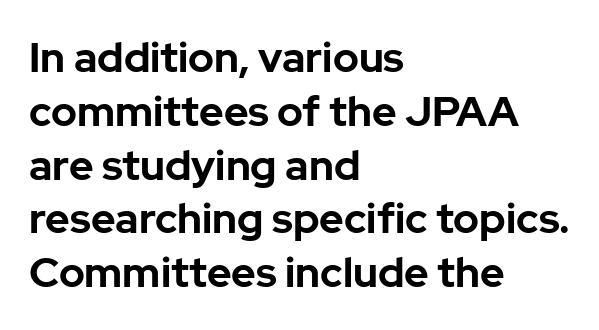
The image shows 42 px bold sans-serif type, upright; set left-aligned, normal line spacing (1.28x), normal letter spacing, not underlined; low stroke contrast and a medium x-height.
